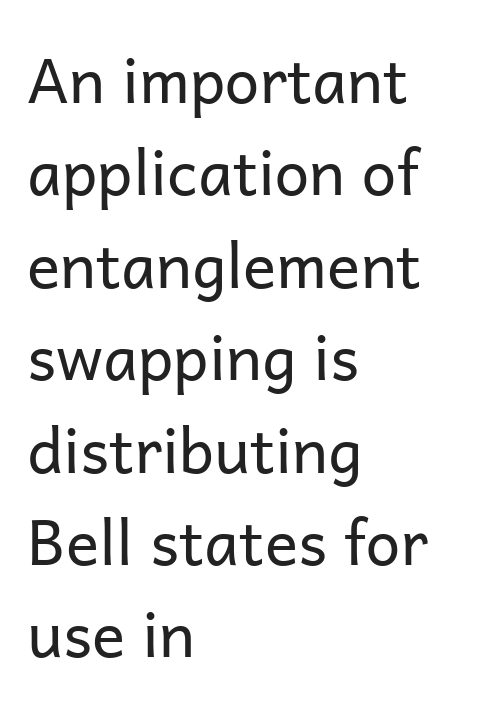
Each letter's strokes conclude bluntly, with no projecting serifs. The ragged edge is on the right, which tells us the setting is flush left. Look at the tracking — it's just the regular setting, nothing added. Does the lettering tilt? It doesn't — this is upright. Line spacing here is normal.
